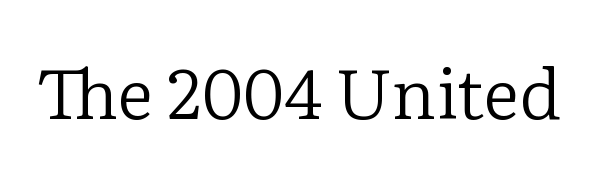
You can tell from the footed stems that serif type was used. The passage shown has conventional tracking throughout. Varying glyph widths throughout — classic text-font behaviour. Descender tails drop into unmarked territory.
